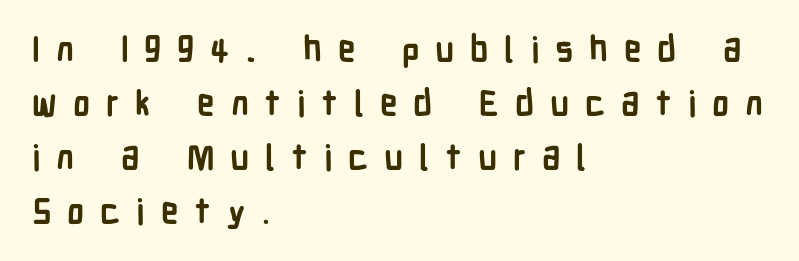
Q: Is the text bold? A: Yes.
Q: Is the text italic (slanted)? A: No, it is upright.
Q: Is the typeface a serif or a sans-serif typeface? A: Sans-serif.
Q: Is the text underlined? A: No.
Q: How is the paragraph aligned? A: Left-aligned.
Q: Is the spacing between letters normal or unusually wide? A: Unusually wide.
Q: Is the spacing between lines tight, normal or loose? A: Normal.
Q: Width (condensed, normal, or wide)? A: Condensed.
Q: Stroke contrast? A: Low.
Q: x-height? A: Medium.
Q: Monospaced? A: No.
